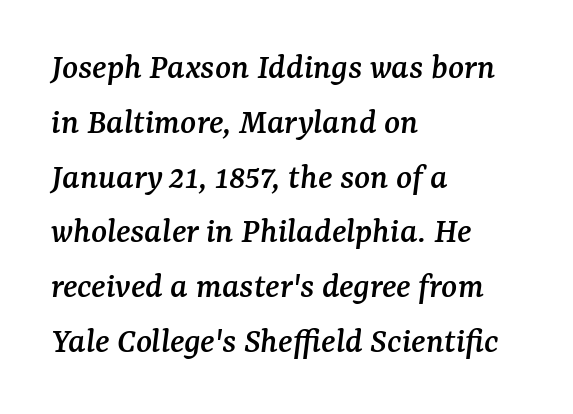
The gaps between neighbouring characters are ordinary and unremarkable. The face used here is proportionally spaced, like ordinary book or web type. These lines were composed using italics. Rule under the text: the space is simply empty.
